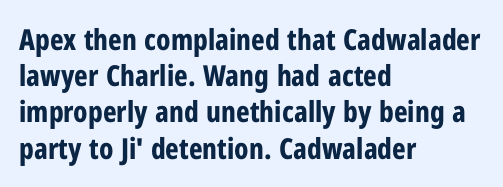
The image shows 29 px bold, condensed sans-serif type, upright; set left-aligned, normal line spacing (1.25x), normal letter spacing, not underlined; low stroke contrast and a medium x-height.
